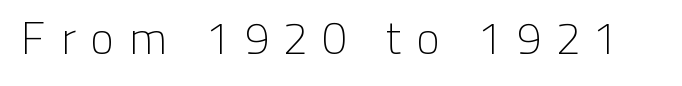
Classification — sans serif. Is this a fixed-width face? No — the glyphs have proportional, varying widths. Ascenders rise straight up at ninety degrees. Heaviness? Minimal to ordinary, like unemphasized prose.
